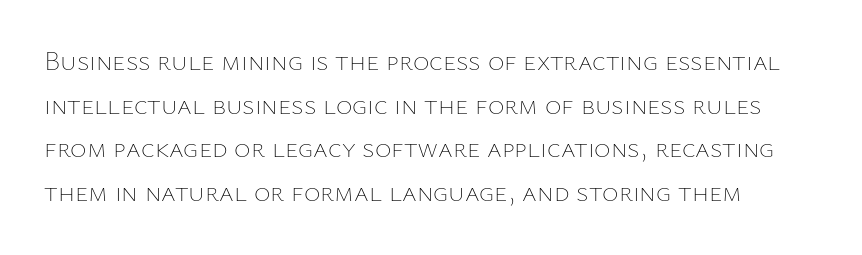
The image shows 28 px thin type, upright; set normal line spacing (1.56x), normal letter spacing, not underlined; low stroke contrast and a medium x-height.
